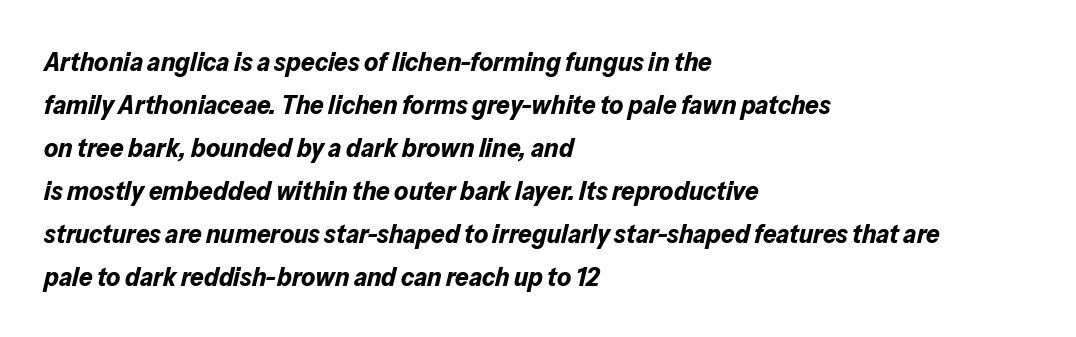
Q: Is the text bold? A: Yes.
Q: Is the text italic (slanted)? A: Yes, it leans right by about 13 degrees.
Q: Is the text underlined? A: No.
Q: How is the paragraph aligned? A: Left-aligned.
Q: Is the spacing between letters normal or unusually wide? A: Normal.
Q: Is the spacing between lines tight, normal or loose? A: Normal.
